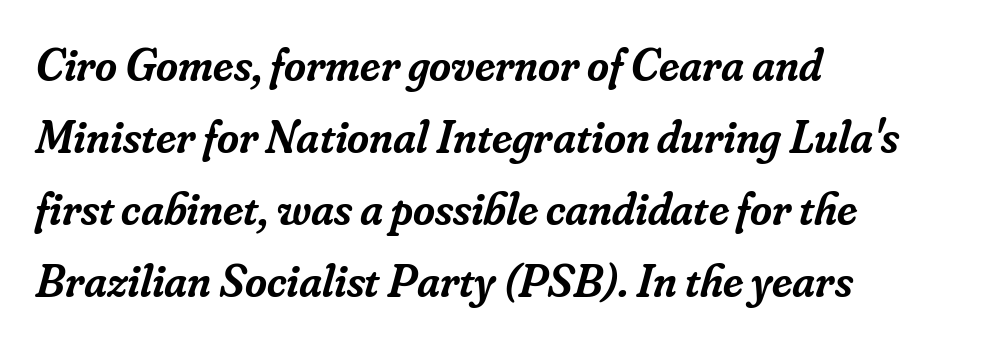
Caption: multi-line text, flush left, ragged right. Regarding serifs, this sample has them. Vertically, the passage feels balanced, rows spaced as you'd expect. Default kerning and tracking; the words read as compact shapes.
